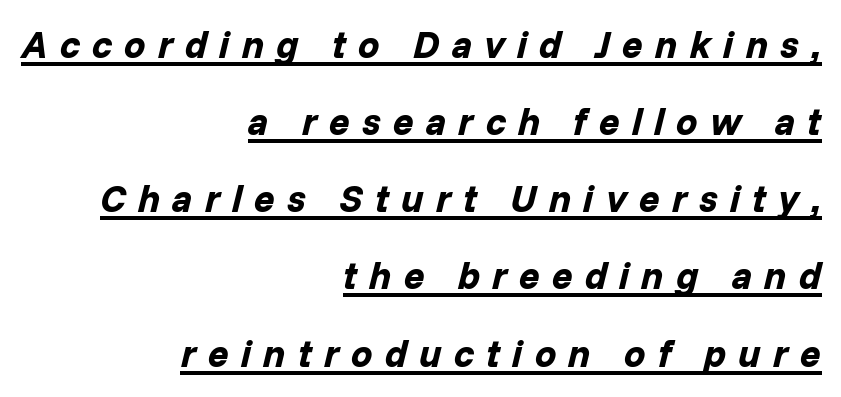
Q: Is the text bold? A: Yes.
Q: Is the text italic (slanted)? A: Yes, it leans right by about 14 degrees.
Q: Is the text underlined? A: Yes.
Q: How is the paragraph aligned? A: Right-aligned.
Q: Is the spacing between letters normal or unusually wide? A: Unusually wide.
Q: Is the spacing between lines tight, normal or loose? A: Loose.
Q: Width (condensed, normal, or wide)? A: Normal.
Q: Stroke contrast? A: Low.
Q: x-height? A: Medium.
Q: Monospaced? A: No.
